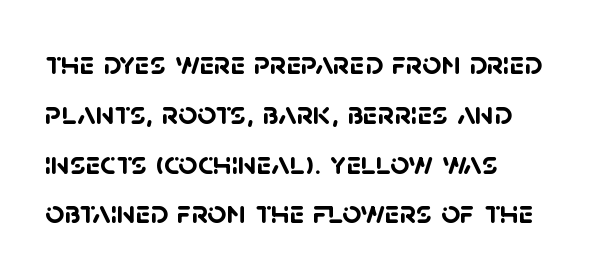
These words are printed bold, with thick strokes throughout. Type style note: lacks serifs. Line beginnings align vertically; line endings do not. Glance below the letters and you will spot only blank space.
